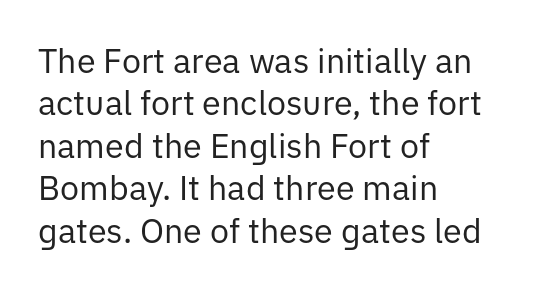
Q: Is the text bold? A: No.
Q: Is the text italic (slanted)? A: No, it is upright.
Q: Is the typeface a serif or a sans-serif typeface? A: Sans-serif.
Q: Is the text underlined? A: No.
Q: How is the paragraph aligned? A: Left-aligned.
Q: Is the spacing between letters normal or unusually wide? A: Normal.
Q: Is the spacing between lines tight, normal or loose? A: Normal.
Q: Width (condensed, normal, or wide)? A: Normal.
Q: Stroke contrast? A: Low.
Q: x-height? A: Medium.
Q: Monospaced? A: No.
